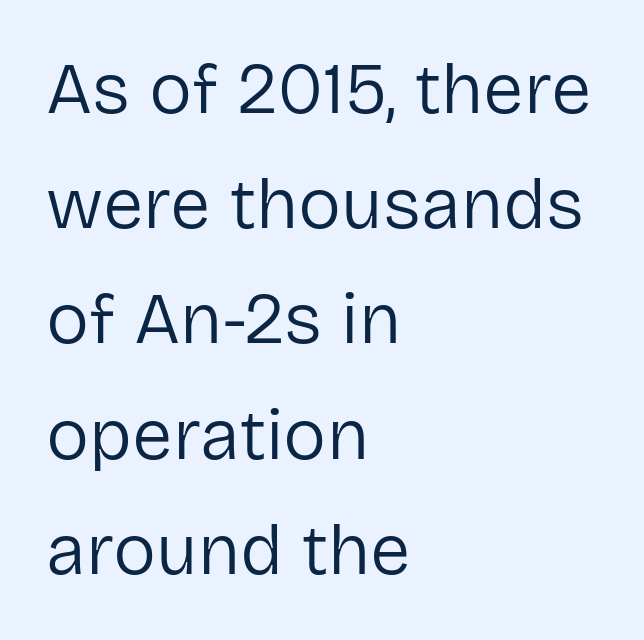
The image shows 72 px regular-weight sans-serif type, upright; set left-aligned, normal line spacing (1.6x), normal letter spacing, not underlined; low stroke contrast and a medium x-height.
